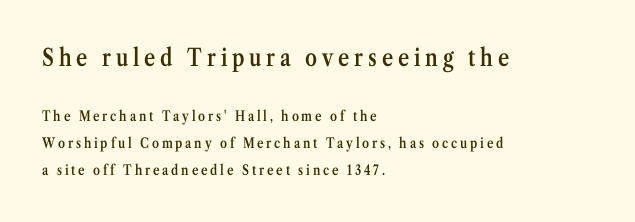
The image shows 24 px text type, upright; set left-aligned, loose line spacing (1.92x), unusually wide letter spacing (+0.2 em), not underlined; the first (top) block is 1.71x larger.
